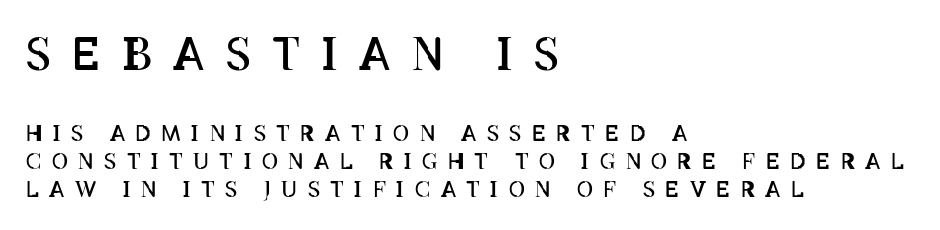
Q: Is the text bold? A: No.
Q: Is the text italic (slanted)? A: No, it is upright.
Q: Is the text underlined? A: No.
Q: How is the paragraph aligned? A: Left-aligned.
Q: Is the spacing between letters normal or unusually wide? A: Unusually wide.
Q: Is the spacing between lines tight, normal or loose? A: Normal.
Q: Which block of text is set in a larger size, the first (top) or the second (bottom)? A: The first (top) one.
Q: Width (condensed, normal, or wide)? A: Condensed.
Q: Stroke contrast? A: Low.
Q: x-height? A: Large.
Q: Monospaced? A: No.
